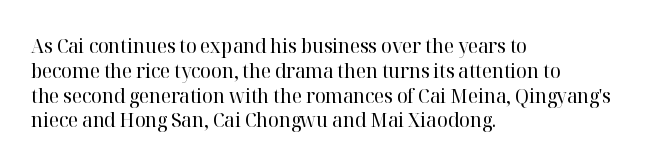
The image shows 20 px text type, upright; set left-aligned, line spacing 1.24x, normal letter spacing, not underlined.
